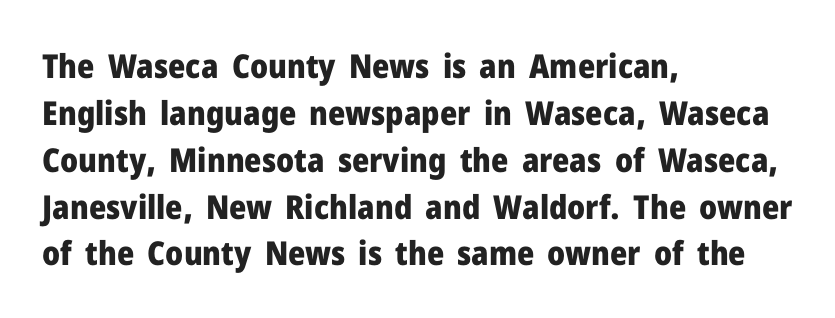
Q: Is the text bold? A: Yes.
Q: Is the text italic (slanted)? A: No, it is upright.
Q: Is the typeface a serif or a sans-serif typeface? A: Sans-serif.
Q: Is the text underlined? A: No.
Q: How is the paragraph aligned? A: Left-aligned.
Q: Is the spacing between letters normal or unusually wide? A: Normal.
Q: Is the spacing between lines tight, normal or loose? A: Normal.
Q: Width (condensed, normal, or wide)? A: Normal.
Q: Stroke contrast? A: Low.
Q: x-height? A: Medium.
Q: Monospaced? A: No.
